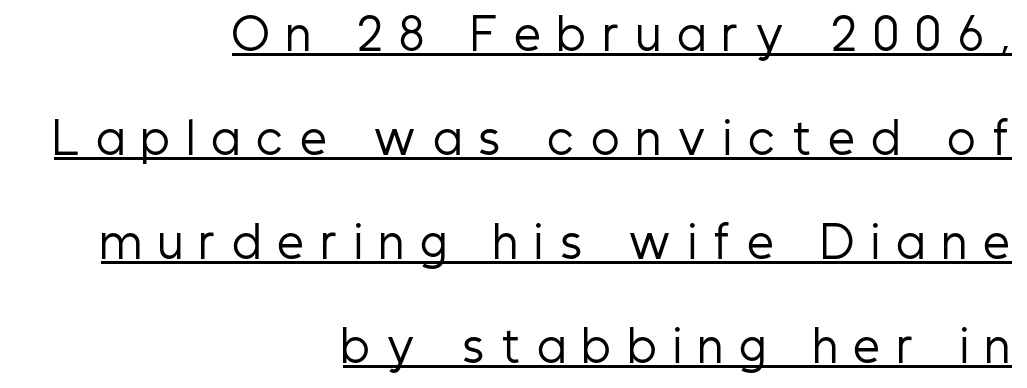
Q: Is the text bold? A: No.
Q: Is the text italic (slanted)? A: No, it is upright.
Q: Is the typeface a serif or a sans-serif typeface? A: Sans-serif.
Q: Is the text underlined? A: Yes.
Q: How is the paragraph aligned? A: Right-aligned.
Q: Is the spacing between letters normal or unusually wide? A: Unusually wide.
Q: Is the spacing between lines tight, normal or loose? A: Loose.
Q: Width (condensed, normal, or wide)? A: Condensed.
Q: Stroke contrast? A: Low.
Q: x-height? A: Medium.
Q: Monospaced? A: No.
